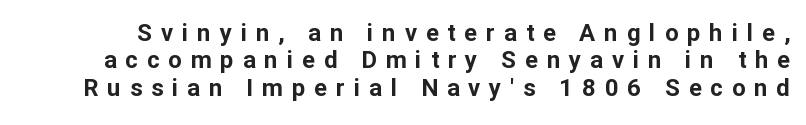
Q: Is the text bold? A: Yes.
Q: Is the text italic (slanted)? A: No, it is upright.
Q: Is the text underlined? A: No.
Q: Is the spacing between letters normal or unusually wide? A: Unusually wide.
Q: Is the spacing between lines tight, normal or loose? A: Tight.
